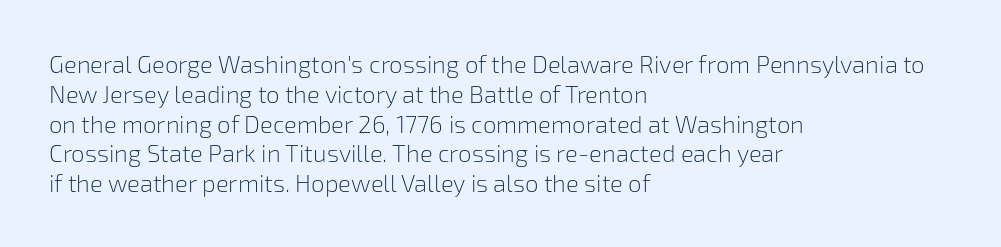
{"italic": "no", "bold": "no", "underline": "no", "align": "left", "line_spacing_ratio": 1.24, "letter_spacing": "normal", "letter_spacing_em": 0.0, "glyph_px": 24}
